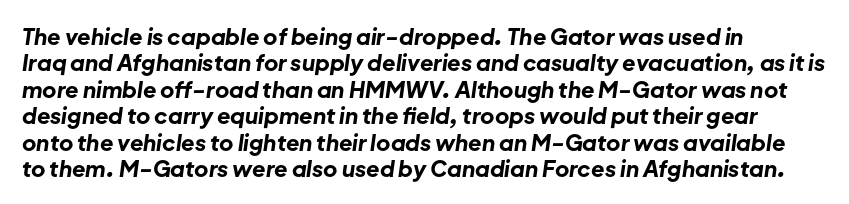
Emphasis by weight is at full strength: bold. A typesetter would call this zero additional tracking. The gap between lines stays unmarked. Compared with ordinary roman type, these characters are visibly tilted.
